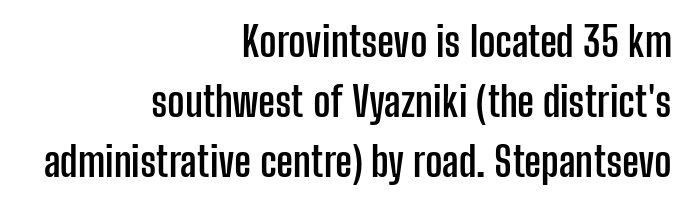
Is there any slant? The stems are plumb. You could call the tracking neutral — neither tight nor loose. Spacing verdict: proportional, widths tailored to each character. Weight: bold. Font category for this specimen: sans-serif. Line ends are locked; line starts wander.
